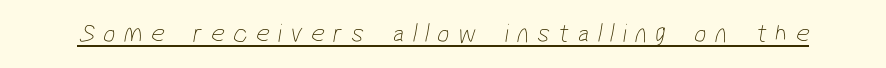
Q: Is the text bold? A: No.
Q: Is the text underlined? A: Yes.
Q: Is the spacing between letters normal or unusually wide? A: Unusually wide.
